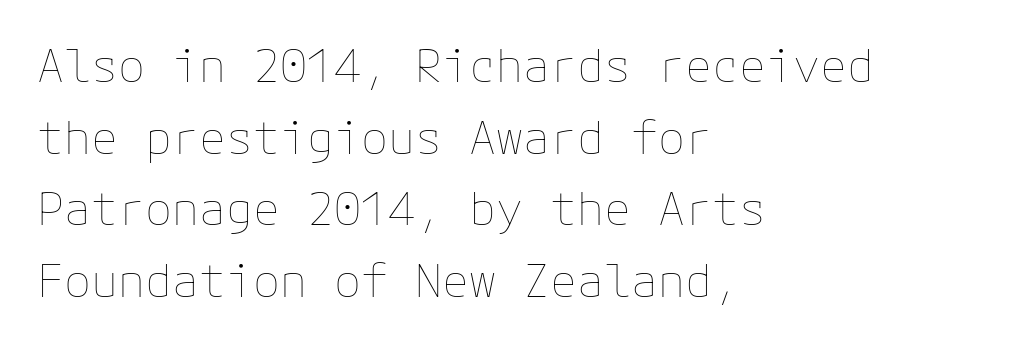
Q: Is the text bold? A: No.
Q: Is the text italic (slanted)? A: No, it is upright.
Q: Is the text underlined? A: No.
Q: How is the paragraph aligned? A: Left-aligned.
Q: Is the spacing between letters normal or unusually wide? A: Normal.
Q: Is the spacing between lines tight, normal or loose? A: Normal.
Q: Width (condensed, normal, or wide)? A: Normal.
Q: Stroke contrast? A: Low.
Q: x-height? A: Medium.
